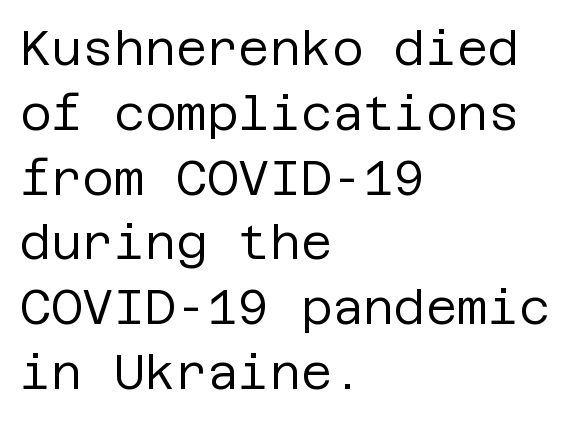
Q: Is the text bold? A: No.
Q: Is the text italic (slanted)? A: No, it is upright.
Q: Is the typeface a serif or a sans-serif typeface? A: Sans-serif.
Q: Is the text underlined? A: No.
Q: How is the paragraph aligned? A: Left-aligned.
Q: Is the spacing between letters normal or unusually wide? A: Normal.
Q: Is the spacing between lines tight, normal or loose? A: Normal.
Q: Width (condensed, normal, or wide)? A: Normal.
Q: Stroke contrast? A: Low.
Q: x-height? A: Large.
